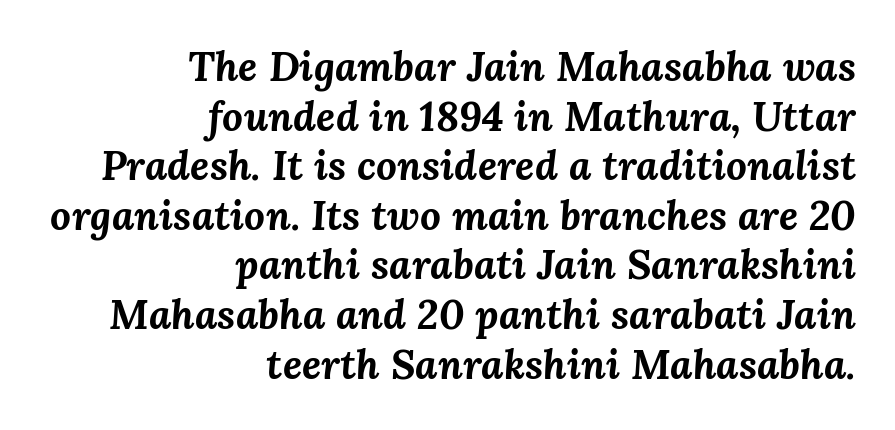
Q: Is the text bold? A: Yes.
Q: Is the text italic (slanted)? A: Yes, it leans right by about 3 degrees.
Q: Is the text underlined? A: No.
Q: How is the paragraph aligned? A: Right-aligned.
Q: Is the spacing between letters normal or unusually wide? A: Normal.
Q: Width (condensed, normal, or wide)? A: Normal.
Q: Stroke contrast? A: Medium.
Q: x-height? A: Medium.
Q: Monospaced? A: No.
